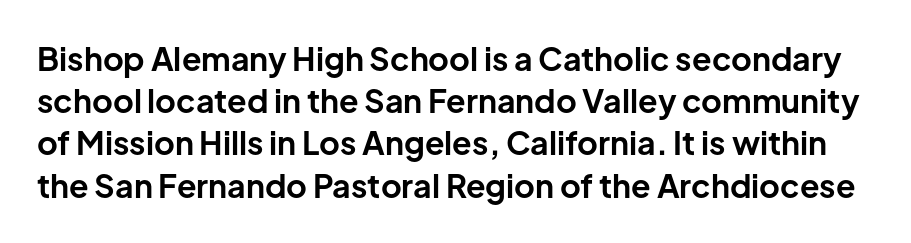
Q: Is the text bold? A: Yes.
Q: Is the text italic (slanted)? A: No, it is upright.
Q: Is the typeface a serif or a sans-serif typeface? A: Sans-serif.
Q: Is the text underlined? A: No.
Q: Is the spacing between letters normal or unusually wide? A: Normal.
Q: Is the spacing between lines tight, normal or loose? A: Normal.
Q: Width (condensed, normal, or wide)? A: Normal.
Q: Stroke contrast? A: Low.
Q: x-height? A: Medium.
Q: Monospaced? A: No.
